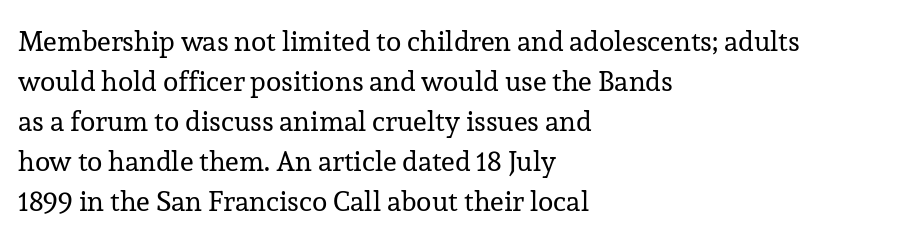
The image shows 28 px regular-weight serif type, upright; set left-aligned, normal line spacing (1.43x), normal letter spacing, not underlined; low stroke contrast and a medium x-height.
